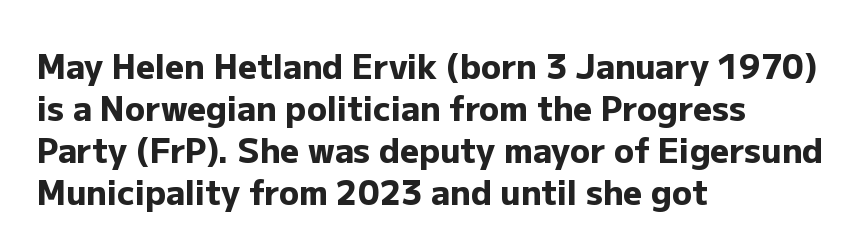
Is there much room between lines? A standard amount, neither cramped nor airy. Descender tails drop into unmarked territory. Think of a printed novel: that variable character pitch is what you see here. The type sits square on the baseline with zero lean.
